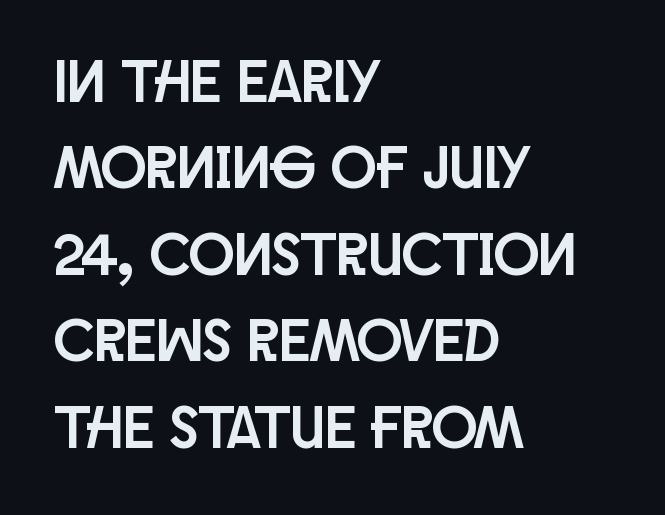
{"serif": "no", "italic": "no", "width": "condensed", "stroke_contrast": "low", "x_height": "large", "monospaced": "no", "underline": "no", "align": "left", "line_spacing": "normal", "line_spacing_ratio": 1.44, "letter_spacing": "normal", "letter_spacing_em": 0.0, "glyph_px": 60}
